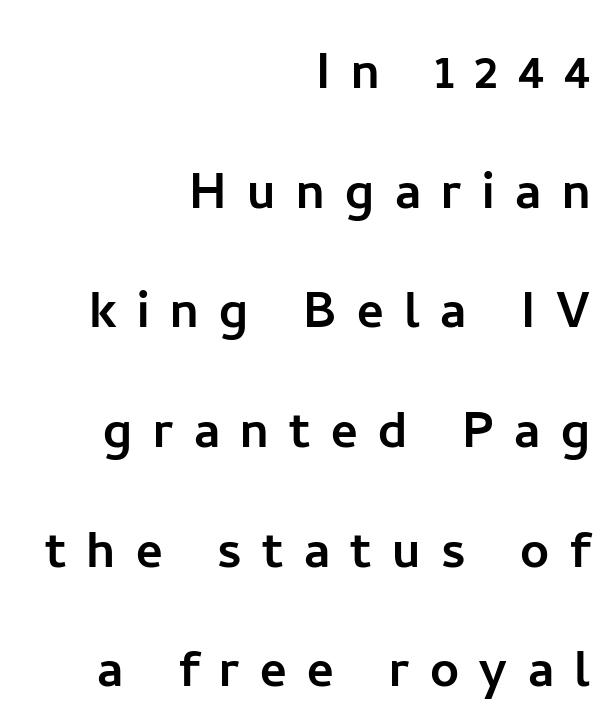
Q: Is the text italic (slanted)? A: No, it is upright.
Q: Is the typeface a serif or a sans-serif typeface? A: Sans-serif.
Q: Is the text underlined? A: No.
Q: How is the paragraph aligned? A: Right-aligned.
Q: Is the spacing between letters normal or unusually wide? A: Unusually wide.
Q: Width (condensed, normal, or wide)? A: Normal.
Q: Stroke contrast? A: Low.
Q: x-height? A: Medium.
Q: Monospaced? A: No.
